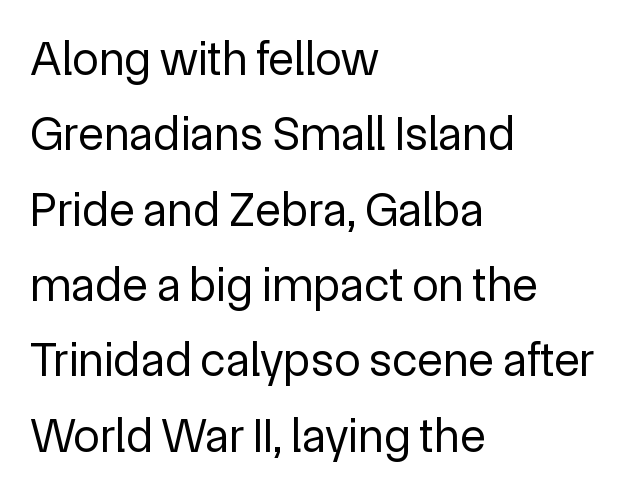
If you drew a ruler down the left edge, every line would touch it. Weight: regular or lighter. Here the designer chose a conventional face with non-uniform glyph widths. Horizontal bands of white between lines are of average thickness. No feet cap the strokes, marking this as sans-serif type. Beneath every word, the page is bare.
